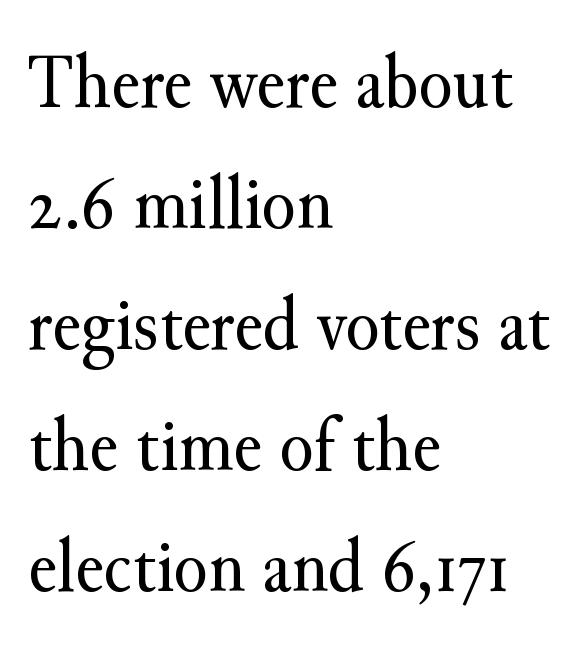
{"serif": "yes", "italic": "no", "bold": "no", "weight": "regular", "width": "normal", "stroke_contrast": "medium", "x_height": "small", "monospaced": "no", "underline": "no", "align": "left", "line_spacing": "normal", "line_spacing_ratio": 1.55, "letter_spacing": "normal", "letter_spacing_em": 0.0, "glyph_px": 78}
